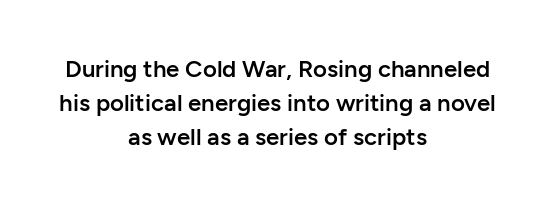
Q: Is the text bold? A: Semi-bold.
Q: Is the text italic (slanted)? A: No, it is upright.
Q: Is the text underlined? A: No.
Q: How is the paragraph aligned? A: Centered.
Q: Is the spacing between letters normal or unusually wide? A: Normal.
Q: Is the spacing between lines tight, normal or loose? A: Normal.
